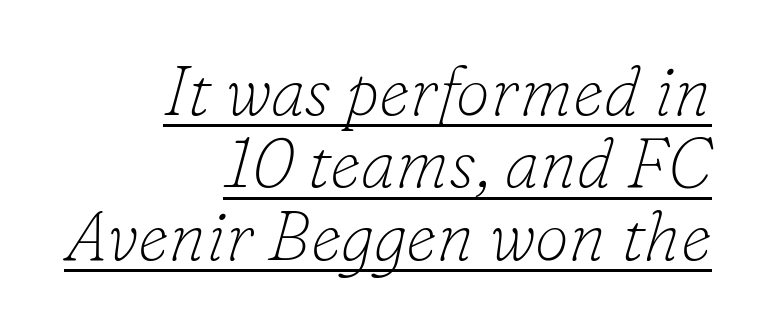
The image shows 69 px thin serif type, italic (leaning right); set right-aligned, tight line spacing (1.05x), normal letter spacing, underlined; low stroke contrast and a small x-height.
